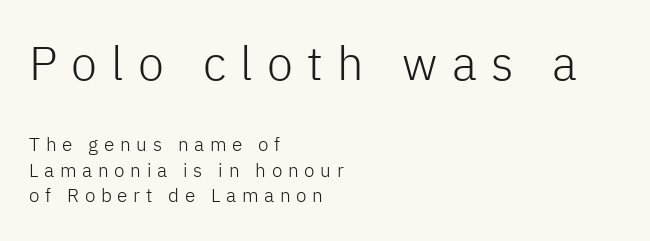
{"serif": "no", "italic": "no", "bold": "no", "weight": "light", "width": "normal", "stroke_contrast": "low", "x_height": "medium", "monospaced": "no", "underline": "no", "align": "left", "line_spacing": "normal", "line_spacing_ratio": 1.35, "letter_spacing": "wide", "letter_spacing_em": 0.3, "larger_block": "first", "size_ratio": 2.47, "glyph_px": 47}
